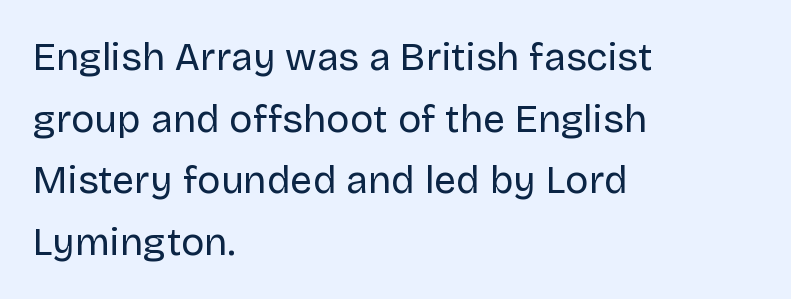
{"serif": "no", "italic": "no", "bold": "no", "weight": "regular", "width": "normal", "stroke_contrast": "low", "x_height": "large", "monospaced": "no", "underline": "no", "align": "left", "line_spacing": "normal", "line_spacing_ratio": 1.58, "letter_spacing": "normal", "letter_spacing_em": 0.0, "glyph_px": 39}
